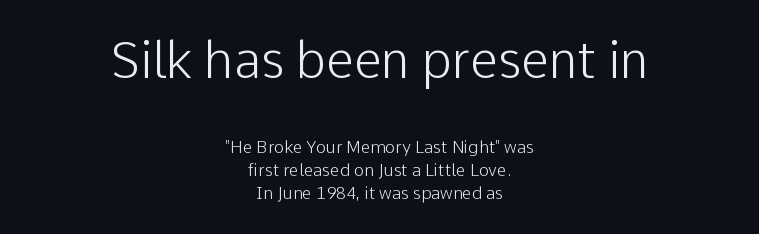
Q: Is the text bold? A: No.
Q: Is the text italic (slanted)? A: No, it is upright.
Q: Is the typeface a serif or a sans-serif typeface? A: Sans-serif.
Q: Is the text underlined? A: No.
Q: How is the paragraph aligned? A: Centered.
Q: Is the spacing between letters normal or unusually wide? A: Normal.
Q: Is the spacing between lines tight, normal or loose? A: Normal.
Q: Which block of text is set in a larger size, the first (top) or the second (bottom)? A: The first (top) one.
Q: Width (condensed, normal, or wide)? A: Normal.
Q: Stroke contrast? A: Low.
Q: x-height? A: Medium.
Q: Monospaced? A: No.
